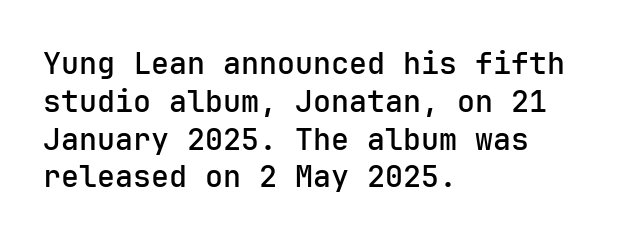
The image shows 30 px sans-serif type, upright, monospaced; set left-aligned, normal line spacing (1.26x), normal letter spacing, not underlined; low stroke contrast and a medium x-height.
